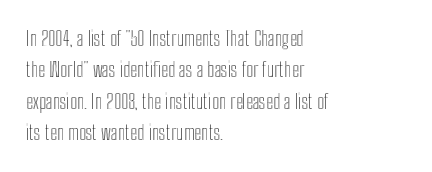
{"italic": "no", "underline": "no", "align": "left", "line_spacing": "normal", "line_spacing_ratio": 1.57, "letter_spacing": "normal", "letter_spacing_em": 0.0, "glyph_px": 20}
